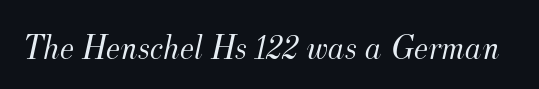
A quiet, ordinary-to-light weight characterises the typeface. The space beneath each line is pristine and unruled. This sample has the flowing, uneven cadence of proportional lettering. Each letter's strokes conclude with small projecting serifs.
